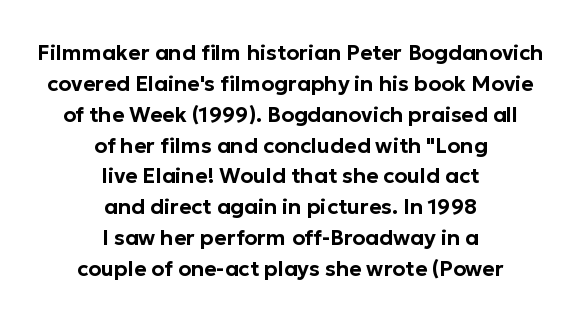
{"italic": "no", "underline": "no", "align": "center", "line_spacing": "normal", "line_spacing_ratio": 1.47, "letter_spacing": "normal", "letter_spacing_em": 0.0, "glyph_px": 21}
